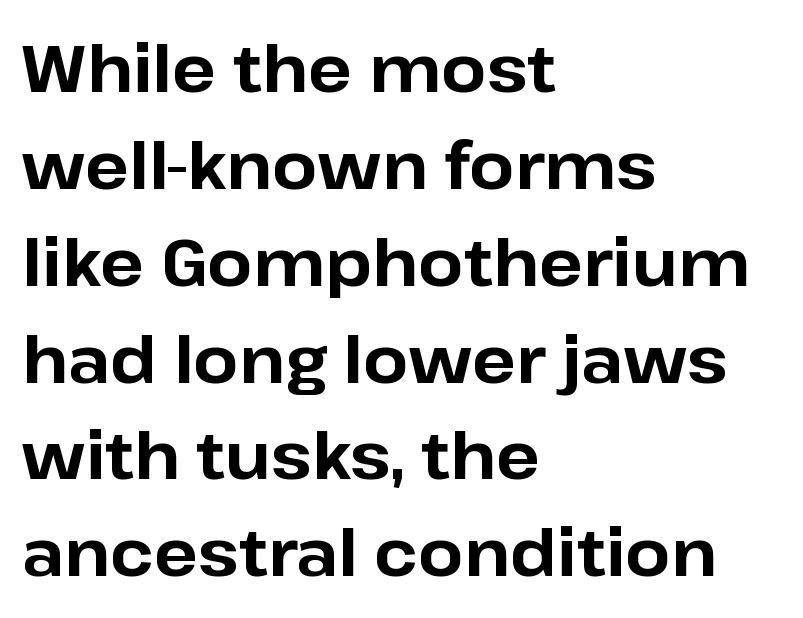
{"serif": "no", "italic": "no", "bold": "yes", "weight": "bold", "width": "normal", "stroke_contrast": "low", "x_height": "medium", "monospaced": "no", "underline": "no", "align": "left", "line_spacing": "normal", "line_spacing_ratio": 1.49, "letter_spacing": "normal", "letter_spacing_em": 0.0, "glyph_px": 65}
